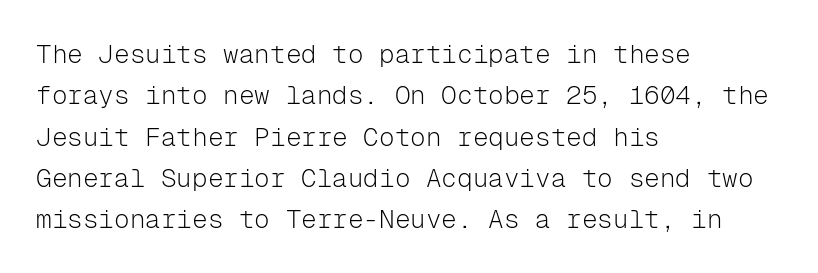
Q: Is the text bold? A: No.
Q: Is the text italic (slanted)? A: No, it is upright.
Q: Is the text underlined? A: No.
Q: How is the paragraph aligned? A: Left-aligned.
Q: Is the spacing between letters normal or unusually wide? A: Normal.
Q: Is the spacing between lines tight, normal or loose? A: Normal.
